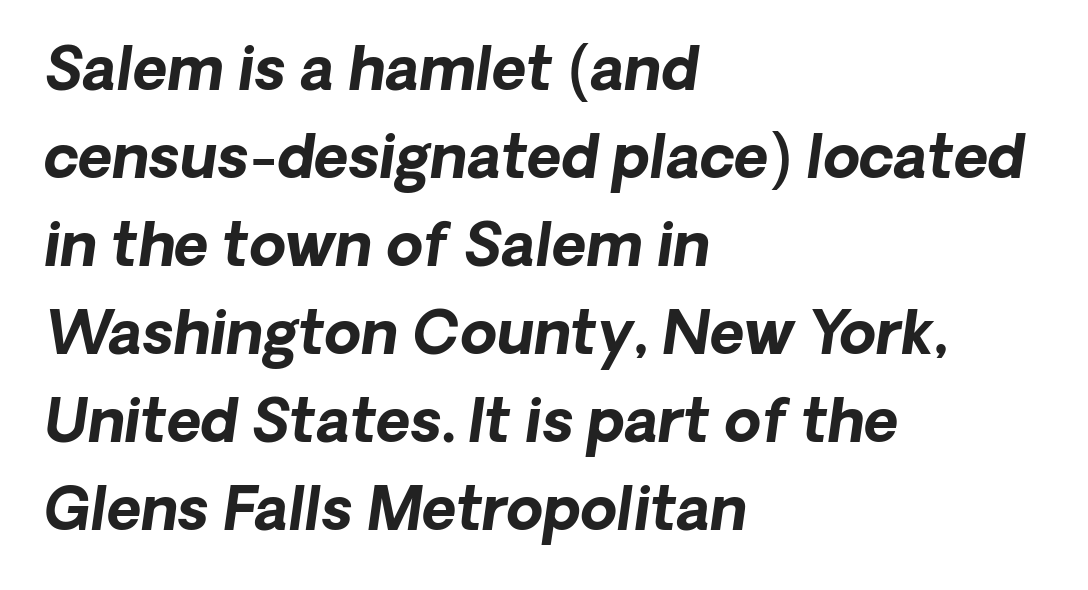
Leftover space on each line is placed entirely after the last word. The string is rendered with underlining switched off. Looks like regular typesetting: each glyph gets only the width it needs. The leading is moderate, giving the passage an even texture. The typeface chosen for these lines omits serifs. The rendering keeps characters at their native spacing.
